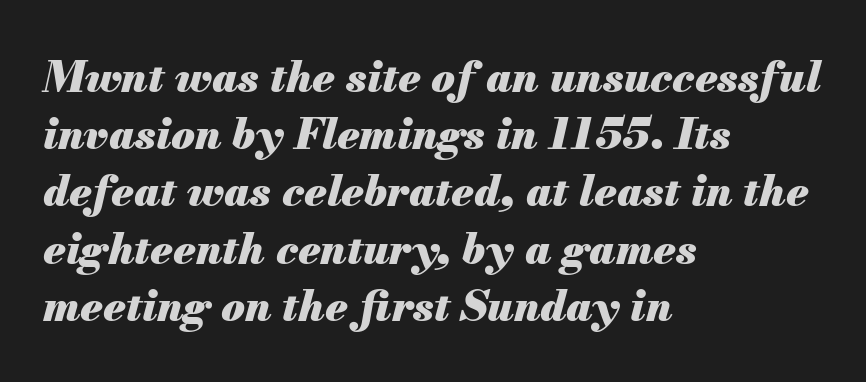
The image shows 43 px heavy type, italic (leaning right); set left-aligned, normal line spacing (1.33x), normal letter spacing, not underlined; medium stroke contrast and a small x-height.
